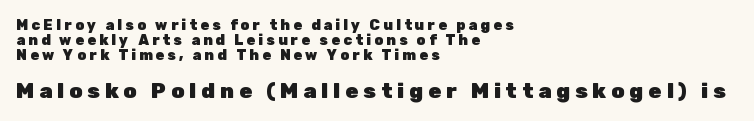
Look at the glyph heights: the lower group is clearly the bigger setting. Horizontally, the lines are justified to the leading edge only. Honestly, the letter spacing is so wide it's the main thing you notice. Notice how thick the strokes are: this is what a full bold looks like. The letters stand straight up with perfectly vertical stems. Students, observe: this is what under-led, compact text looks like.
